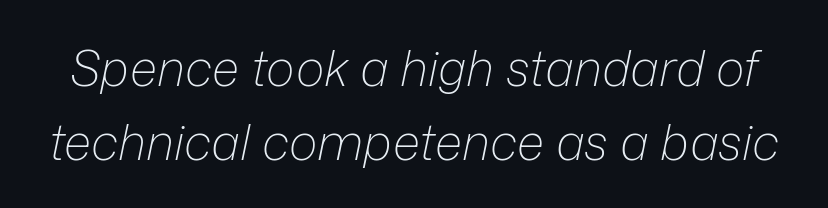
Q: Is the text bold? A: No.
Q: Is the text italic (slanted)? A: Yes, it leans right by about 12 degrees.
Q: Is the text underlined? A: No.
Q: Is the spacing between letters normal or unusually wide? A: Normal.
Q: Is the spacing between lines tight, normal or loose? A: Normal.
Q: Width (condensed, normal, or wide)? A: Normal.
Q: Stroke contrast? A: Low.
Q: x-height? A: Medium.
Q: Monospaced? A: No.
